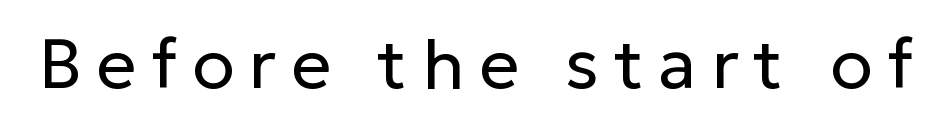
When letters stand straight like this, we call the style roman or upright. Weight: regular or lighter. Spacing between characters has been opened up far beyond the box default. Is this a fixed-width face? No — the glyphs have proportional, varying widths. The text was rendered using a sans face with plain stroke endings.
